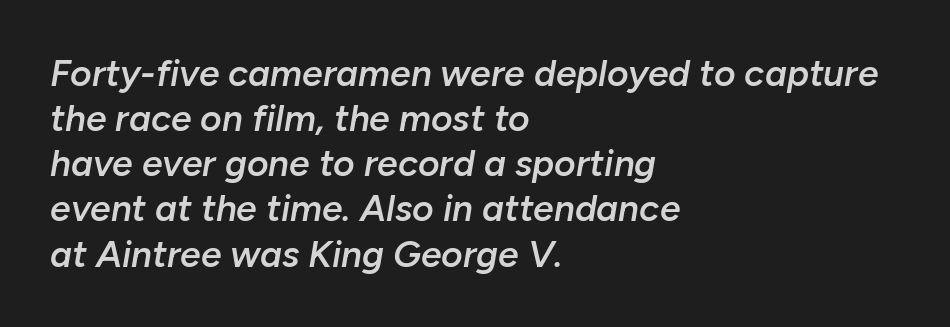
The image shows 37 px semibold type, italic (leaning right); set left-aligned, line spacing 1.22x, normal letter spacing, not underlined; low stroke contrast and a medium x-height.
